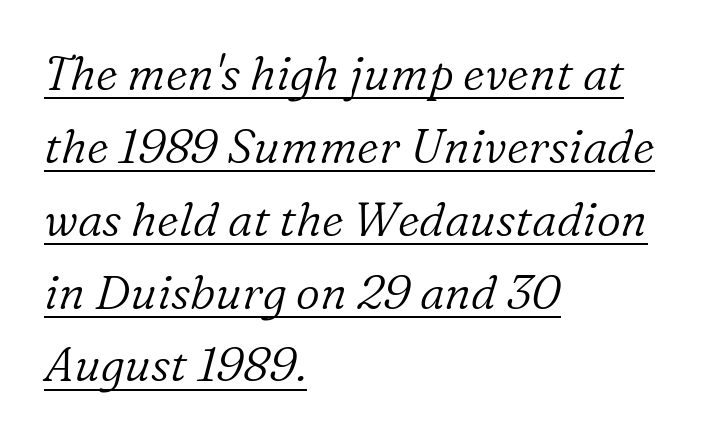
{"serif": "yes", "italic": "yes", "lean": "right", "slant_degrees": 16, "bold": "no", "weight": "light", "width": "normal", "stroke_contrast": "low", "x_height": "medium", "monospaced": "no", "underline": "yes", "align": "left", "line_spacing": "normal", "line_spacing_ratio": 1.55, "letter_spacing": "normal", "letter_spacing_em": 0.0, "glyph_px": 47}
